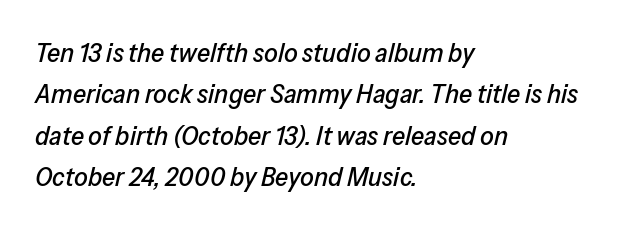
{"italic": "yes", "lean": "right", "slant_degrees": 13, "underline": "no", "align": "left", "line_spacing": "normal", "line_spacing_ratio": 1.53, "letter_spacing": "normal", "letter_spacing_em": 0.0, "glyph_px": 27}
